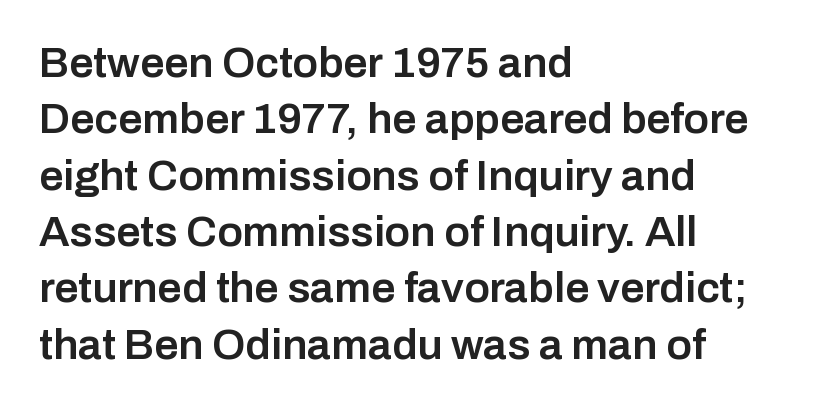
Q: Is the text bold? A: Semi-bold.
Q: Is the text italic (slanted)? A: No, it is upright.
Q: Is the typeface a serif or a sans-serif typeface? A: Sans-serif.
Q: Is the text underlined? A: No.
Q: How is the paragraph aligned? A: Left-aligned.
Q: Is the spacing between letters normal or unusually wide? A: Normal.
Q: Is the spacing between lines tight, normal or loose? A: Normal.
Q: Width (condensed, normal, or wide)? A: Normal.
Q: Stroke contrast? A: Low.
Q: x-height? A: Medium.
Q: Monospaced? A: No.
